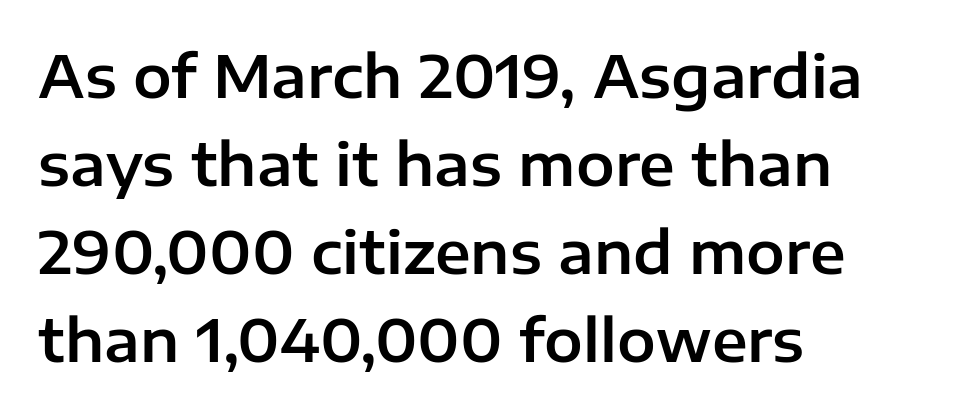
Q: Is the text italic (slanted)? A: No, it is upright.
Q: Is the typeface a serif or a sans-serif typeface? A: Sans-serif.
Q: Is the text underlined? A: No.
Q: How is the paragraph aligned? A: Left-aligned.
Q: Is the spacing between letters normal or unusually wide? A: Normal.
Q: Is the spacing between lines tight, normal or loose? A: Normal.
Q: Width (condensed, normal, or wide)? A: Normal.
Q: Stroke contrast? A: Low.
Q: x-height? A: Medium.
Q: Monospaced? A: No.
